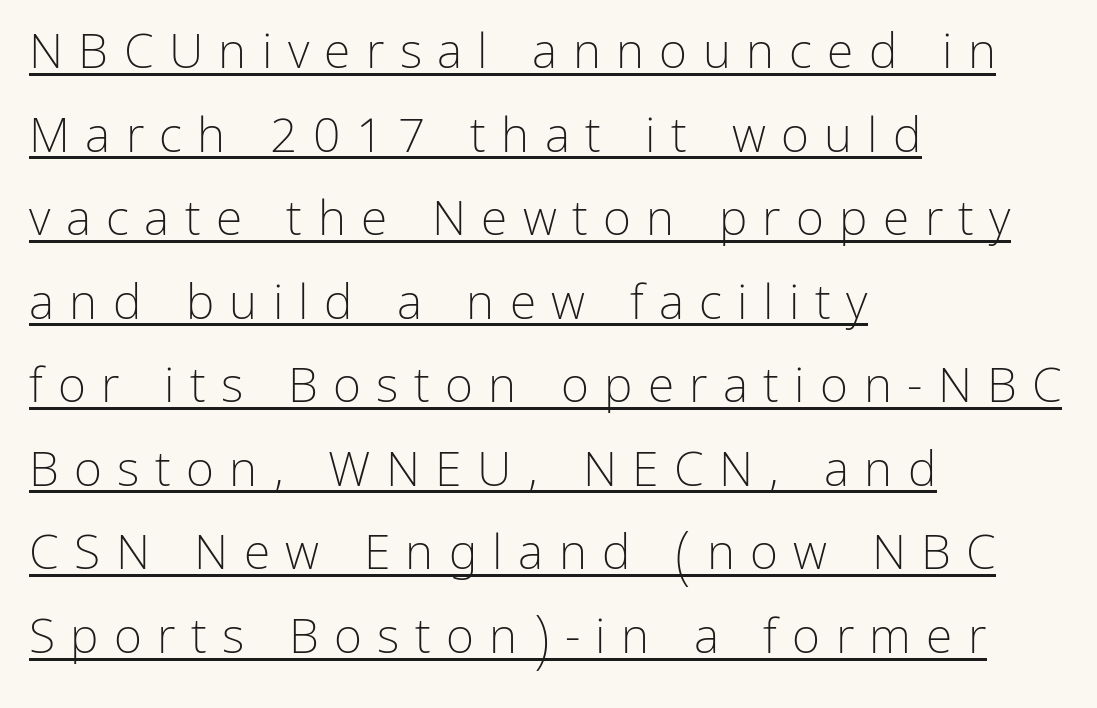
Q: Is the text bold? A: No.
Q: Is the text italic (slanted)? A: No, it is upright.
Q: Is the typeface a serif or a sans-serif typeface? A: Sans-serif.
Q: Is the text underlined? A: Yes.
Q: How is the paragraph aligned? A: Left-aligned.
Q: Is the spacing between letters normal or unusually wide? A: Unusually wide.
Q: Width (condensed, normal, or wide)? A: Normal.
Q: Stroke contrast? A: Low.
Q: x-height? A: Medium.
Q: Monospaced? A: No.
